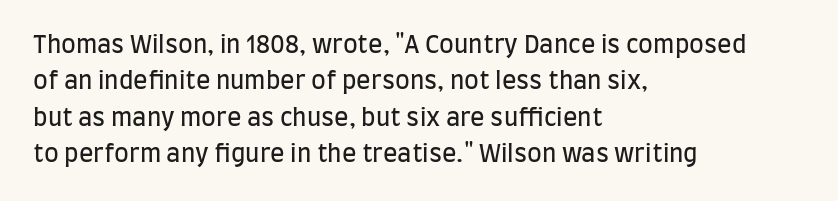
Q: Is the text bold? A: No.
Q: Is the text italic (slanted)? A: No, it is upright.
Q: Is the text underlined? A: No.
Q: How is the paragraph aligned? A: Left-aligned.
Q: Is the spacing between letters normal or unusually wide? A: Normal.
Q: Is the spacing between lines tight, normal or loose? A: Normal.
